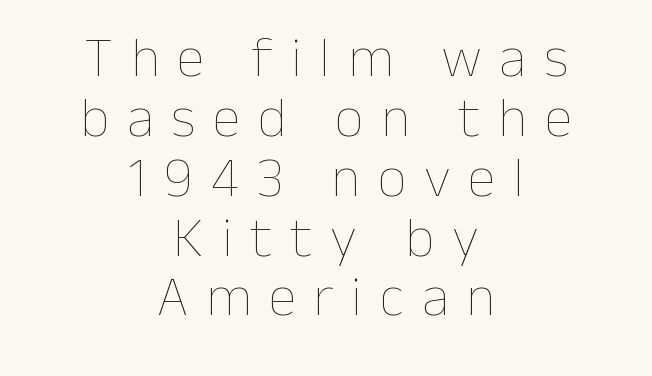
The image shows 57 px thin type, upright; set centered, tight line spacing (1.05x), unusually wide letter spacing (+0.31 em), not underlined; low stroke contrast and a medium x-height.
